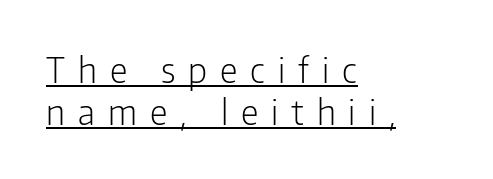
{"serif": "no", "italic": "no", "bold": "no", "weight": "light", "width": "condensed", "stroke_contrast": "low", "x_height": "medium", "monospaced": "no", "underline": "yes", "align": "left", "line_spacing_ratio": 1.2, "letter_spacing": "wide", "letter_spacing_em": 0.37, "glyph_px": 35}
